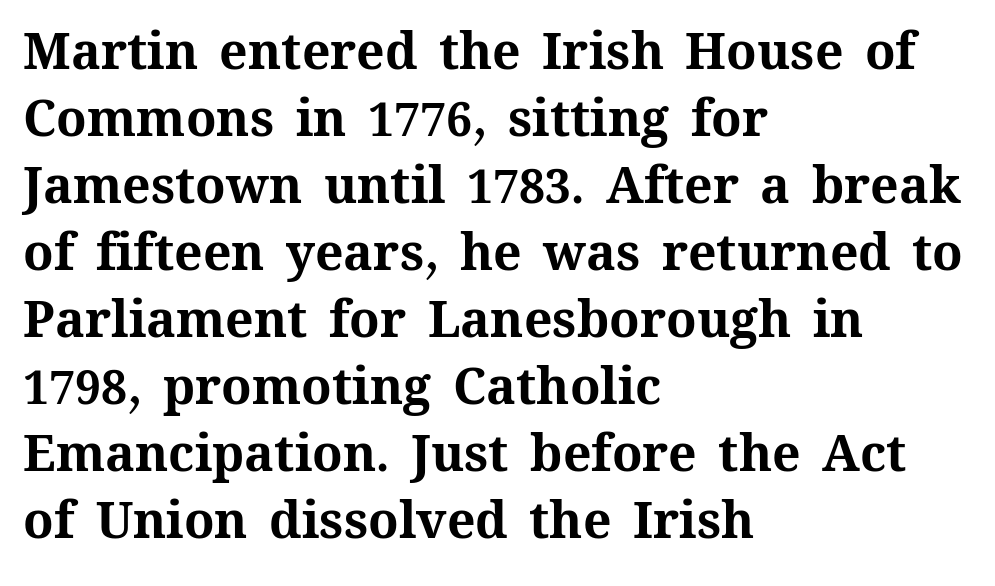
The image shows 50 px bold type, upright; set left-aligned, normal line spacing (1.34x), normal letter spacing, not underlined; medium stroke contrast and a medium x-height.
